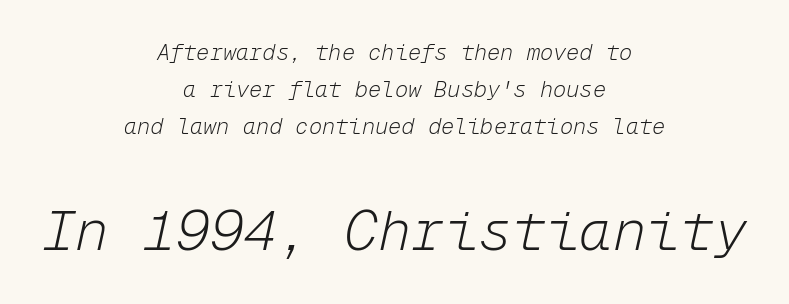
Q: Is the text bold? A: No.
Q: Is the text italic (slanted)? A: Yes, it leans right by about 12 degrees.
Q: Is the text underlined? A: No.
Q: How is the paragraph aligned? A: Centered.
Q: Is the spacing between letters normal or unusually wide? A: Normal.
Q: Is the spacing between lines tight, normal or loose? A: Normal.
Q: Which block of text is set in a larger size, the first (top) or the second (bottom)? A: The second (bottom) one.
Q: Width (condensed, normal, or wide)? A: Normal.
Q: Stroke contrast? A: Low.
Q: x-height? A: Medium.
Q: Monospaced? A: Yes.
